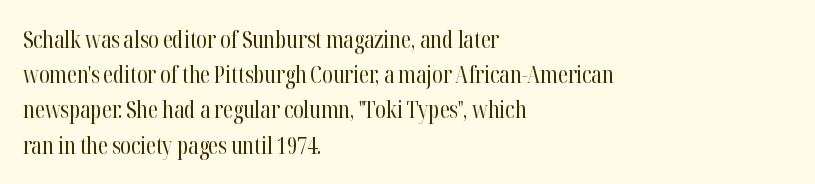
{"italic": "no", "bold": "no", "underline": "no", "align": "left", "line_spacing": "normal", "line_spacing_ratio": 1.53, "letter_spacing": "normal", "letter_spacing_em": 0.0, "glyph_px": 23}
